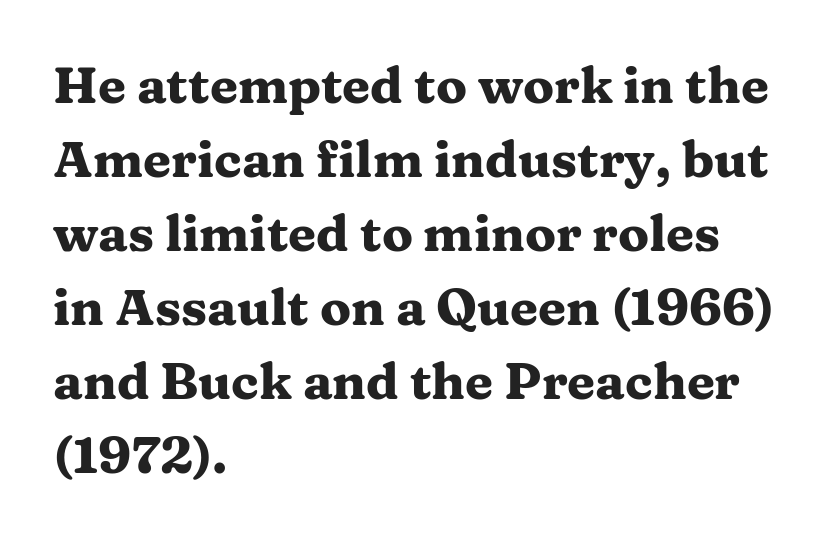
{"serif": "yes", "italic": "no", "bold": "yes", "weight": "heavy", "width": "wide", "stroke_contrast": "medium", "x_height": "medium", "monospaced": "no", "underline": "no", "align": "left", "line_spacing": "normal", "line_spacing_ratio": 1.45, "letter_spacing": "normal", "letter_spacing_em": 0.0, "glyph_px": 51}
